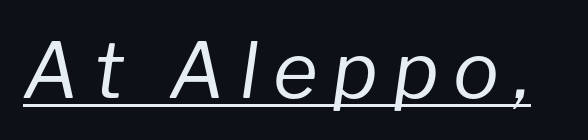
The image shows 77 px regular-weight type, italic (leaning right); set underlined; low stroke contrast and a medium x-height.
